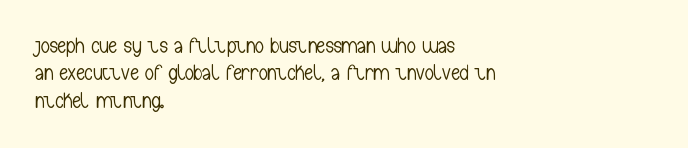
The image shows 22 px text type, upright; set left-aligned, normal line spacing (1.25x), normal letter spacing, not underlined.
